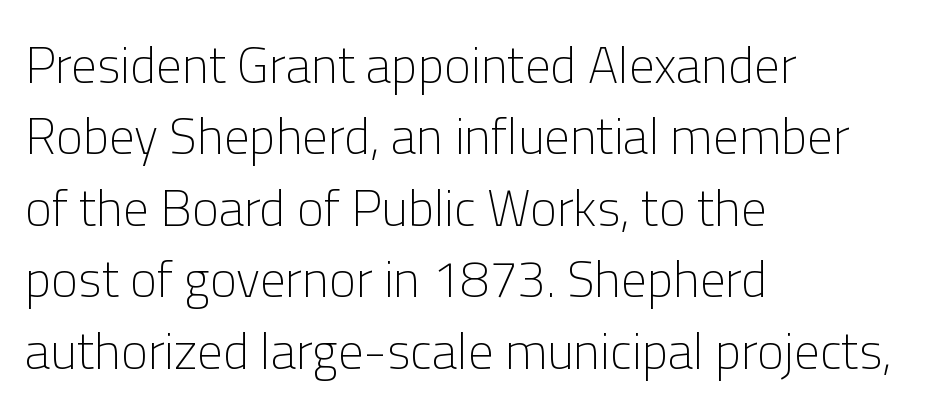
The rows are spaced the way most documents space them. Serif or sans? Sans — the stroke terminals are bare. Does extra space separate the letters? No, they use regular spacing. Heaviness? Minimal to ordinary, like unemphasized prose. The paragraph has a hard left edge and a soft right edge.
